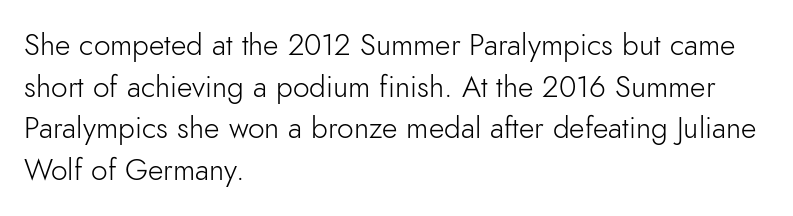
The weight tops out at a normal text grade. A typesetter would mark this as roman, not italic. Is the block centered? No — it sits flush against the left margin. Character widths vary here, with narrow letters taking less room than wide ones.
